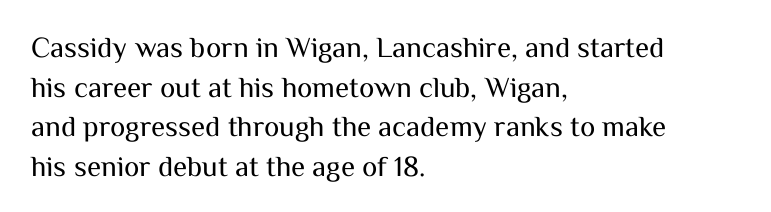
{"serif": "no", "italic": "no", "bold": "no", "weight": "regular", "width": "normal", "stroke_contrast": "medium", "x_height": "medium", "monospaced": "no", "underline": "no", "align": "left", "line_spacing": "normal", "line_spacing_ratio": 1.37, "letter_spacing": "normal", "letter_spacing_em": 0.0, "glyph_px": 29}
